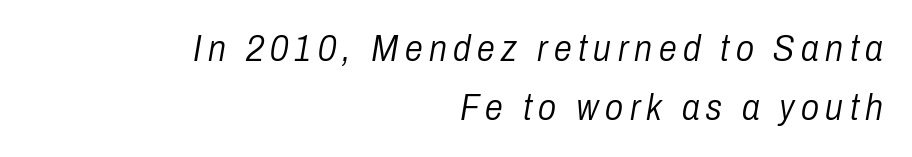
Notice how the stems are inclined rather than vertical — that's the hallmark of italics. The ragged edge is on the left, which tells us the setting is flush right. Whoever set this chose a conventional vertical rhythm. Character widths vary here, with narrow letters taking less room than wide ones. Rule under the text: the space is simply empty.
